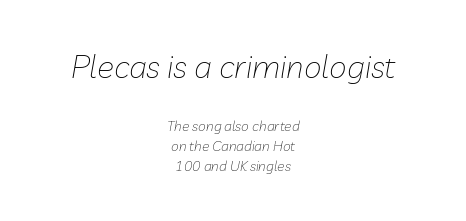
{"italic": "yes", "lean": "right", "slant_degrees": 10, "bold": "no", "weight": "thin", "width": "normal", "stroke_contrast": "low", "x_height": "medium", "monospaced": "no", "underline": "no", "align": "center", "line_spacing": "normal", "line_spacing_ratio": 1.43, "letter_spacing": "normal", "letter_spacing_em": 0.0, "larger_block": "first", "size_ratio": 2.29, "glyph_px": 32}
